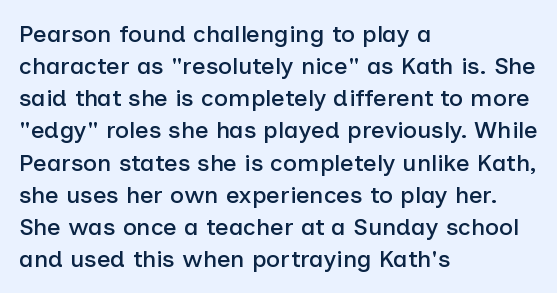
{"italic": "no", "underline": "no", "align": "left", "line_spacing": "normal", "line_spacing_ratio": 1.34, "letter_spacing": "normal", "letter_spacing_em": 0.0, "glyph_px": 24}
